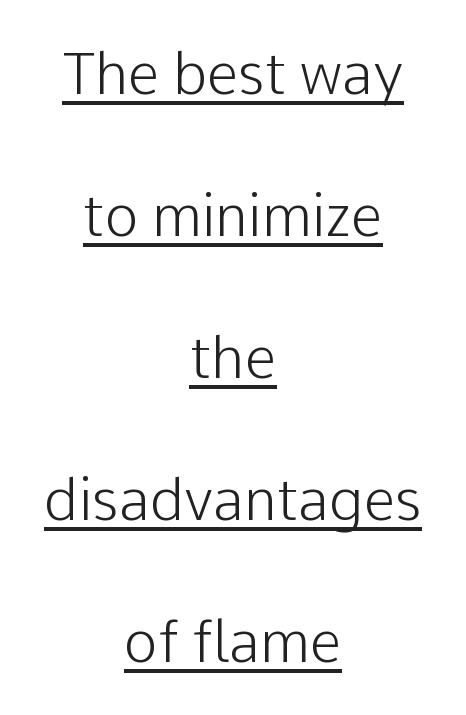
Q: Is the text bold? A: No.
Q: Is the text italic (slanted)? A: No, it is upright.
Q: Is the typeface a serif or a sans-serif typeface? A: Sans-serif.
Q: Is the text underlined? A: Yes.
Q: How is the paragraph aligned? A: Centered.
Q: Is the spacing between letters normal or unusually wide? A: Normal.
Q: Is the spacing between lines tight, normal or loose? A: Loose.
Q: Width (condensed, normal, or wide)? A: Normal.
Q: Stroke contrast? A: Low.
Q: x-height? A: Medium.
Q: Monospaced? A: No.
